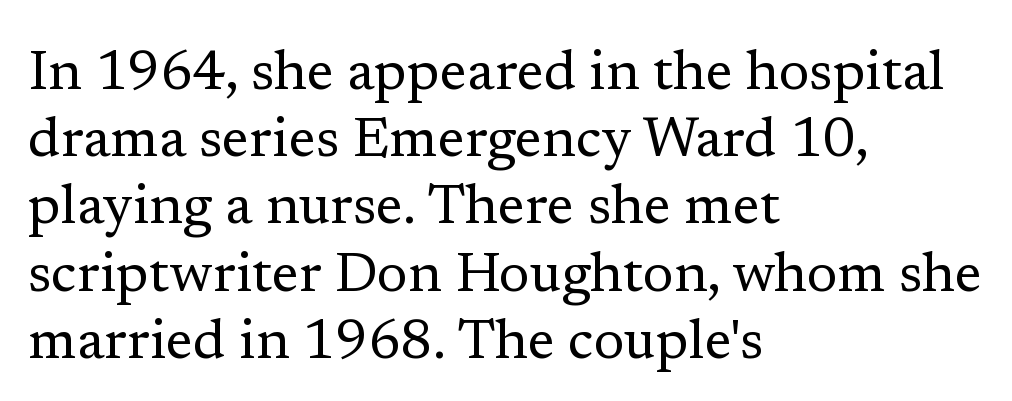
{"serif": "yes", "italic": "no", "bold": "no", "weight": "regular", "width": "normal", "stroke_contrast": "low", "x_height": "medium", "monospaced": "no", "underline": "no", "align": "left", "line_spacing_ratio": 1.2, "letter_spacing": "normal", "letter_spacing_em": 0.0, "glyph_px": 56}
